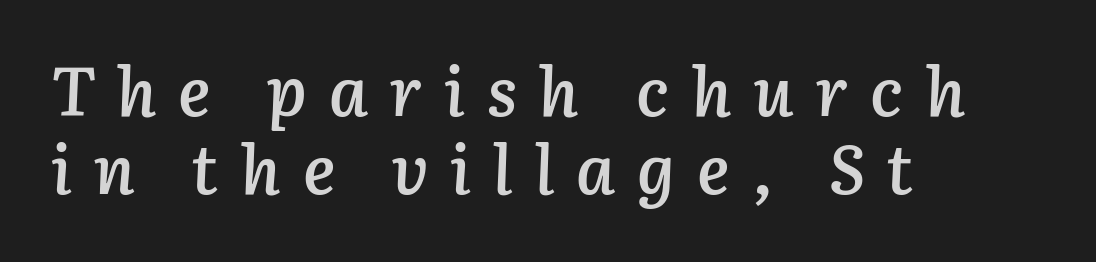
Each glyph is drawn with semibold strokes, heavier than normal yet not fully bold. Tracking here is generous; glyphs stand well apart from one another. Each line starts at the same left margin while the right side varies. The face used here is proportionally spaced, like ordinary book or web type. Any mark beneath the type? The region is blank. These lines were composed using italics.
